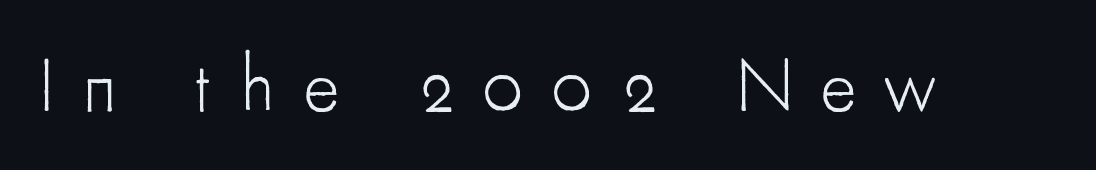
Q: Is the text bold? A: No.
Q: Is the text italic (slanted)? A: No, it is upright.
Q: Is the typeface a serif or a sans-serif typeface? A: Sans-serif.
Q: Is the text underlined? A: No.
Q: Is the spacing between letters normal or unusually wide? A: Unusually wide.
Q: Width (condensed, normal, or wide)? A: Condensed.
Q: Stroke contrast? A: Low.
Q: x-height? A: Small.
Q: Monospaced? A: No.
